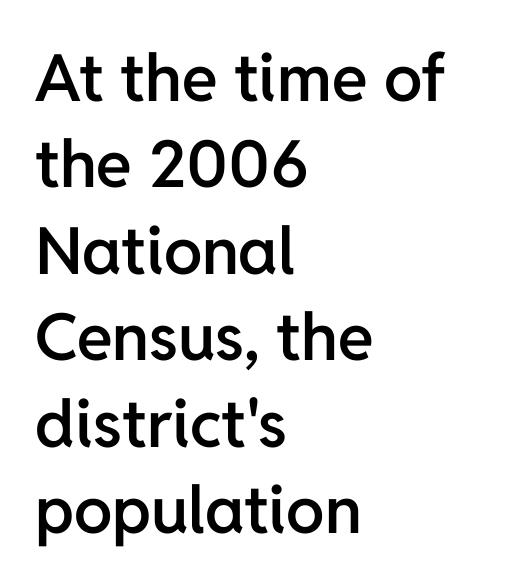
{"serif": "no", "italic": "no", "bold": "semi", "weight": "semibold", "width": "normal", "stroke_contrast": "low", "x_height": "medium", "monospaced": "no", "underline": "no", "align": "left", "line_spacing": "normal", "line_spacing_ratio": 1.33, "letter_spacing": "normal", "letter_spacing_em": 0.0, "glyph_px": 65}
